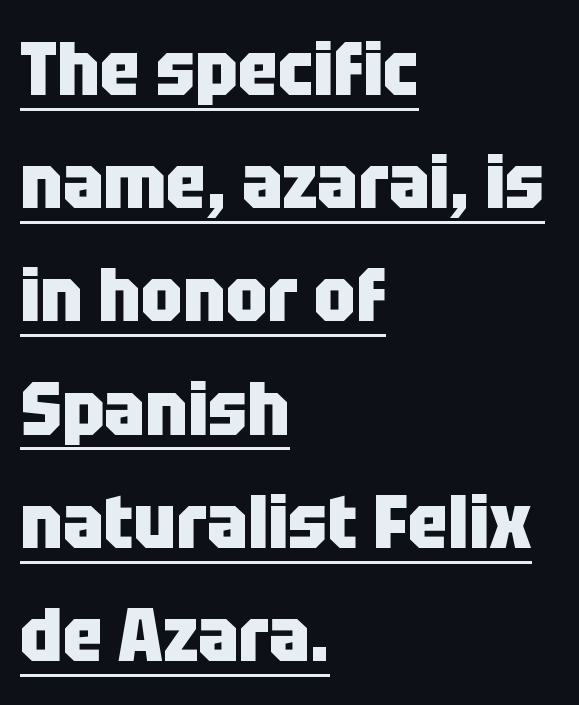
The image shows 75 px heavy, condensed sans-serif type, upright; set left-aligned, normal line spacing (1.51x), normal letter spacing, underlined; low stroke contrast and a large x-height.
